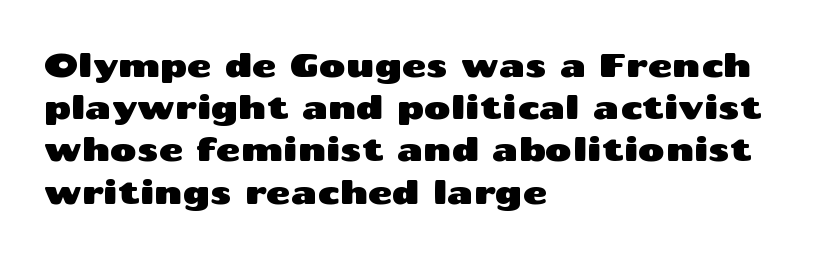
{"serif": "no", "italic": "no", "width": "wide", "stroke_contrast": "medium", "x_height": "medium", "monospaced": "no", "underline": "no", "align": "left", "line_spacing": "normal", "line_spacing_ratio": 1.28, "letter_spacing": "normal", "letter_spacing_em": 0.0, "glyph_px": 33}
